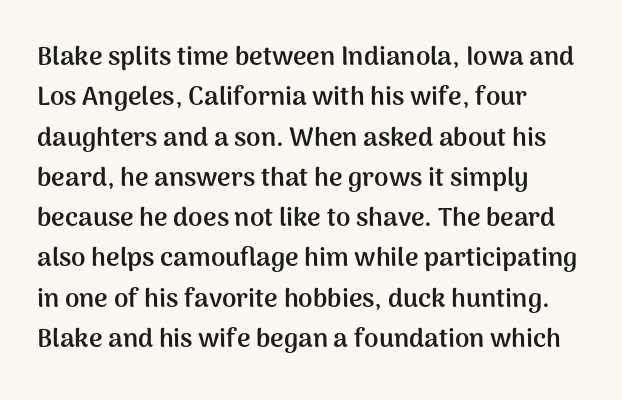
Q: Is the text bold? A: Yes.
Q: Is the text italic (slanted)? A: No, it is upright.
Q: Is the text underlined? A: No.
Q: How is the paragraph aligned? A: Left-aligned.
Q: Is the spacing between letters normal or unusually wide? A: Normal.
Q: Is the spacing between lines tight, normal or loose? A: Normal.
